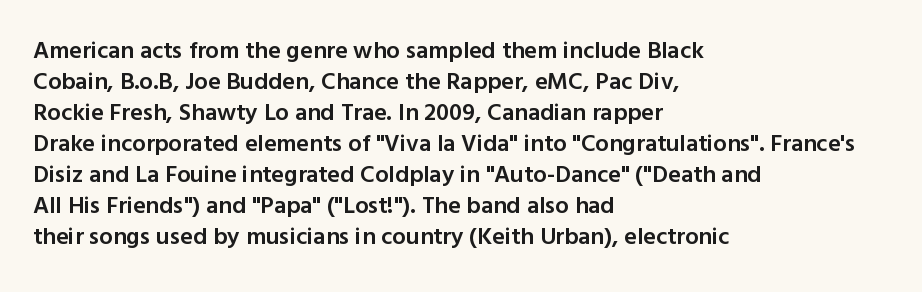
{"italic": "no", "bold": "semi", "underline": "no", "align": "left", "line_spacing": "normal", "line_spacing_ratio": 1.29, "letter_spacing": "normal", "letter_spacing_em": 0.0, "glyph_px": 24}
